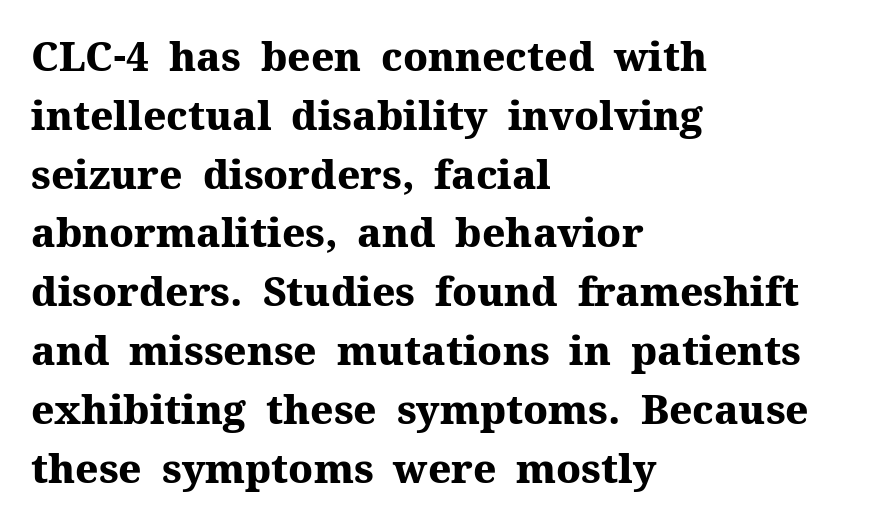
{"serif": "yes", "italic": "no", "bold": "yes", "weight": "heavy", "width": "normal", "stroke_contrast": "medium", "x_height": "medium", "monospaced": "no", "underline": "no", "align": "left", "line_spacing": "normal", "line_spacing_ratio": 1.47, "letter_spacing": "normal", "letter_spacing_em": 0.0, "glyph_px": 40}
